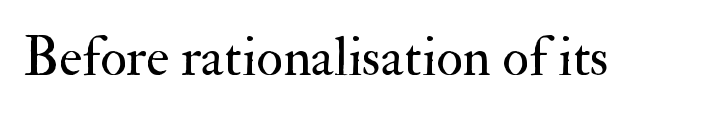
The image shows 55 px regular-weight serif type, upright; set normal letter spacing, not underlined; medium stroke contrast and a small x-height.
